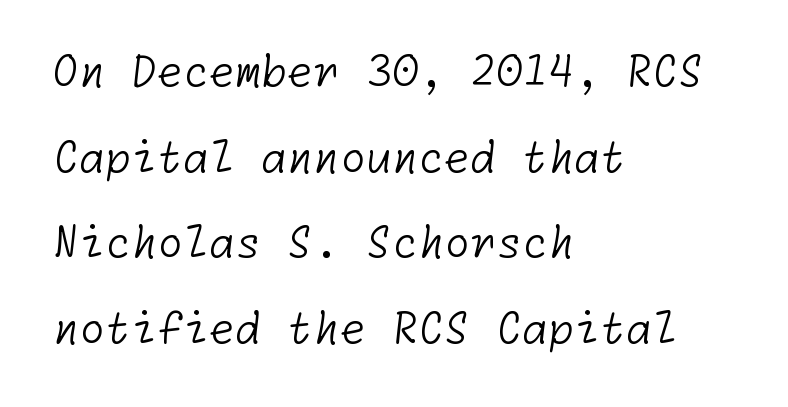
The image shows 42 px light sans-serif type; set left-aligned, loose line spacing (2.04x), normal letter spacing, not underlined; low stroke contrast and a medium x-height.
